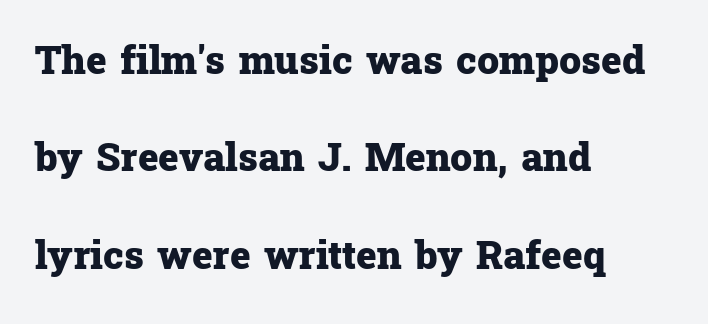
{"serif": "yes", "italic": "no", "bold": "yes", "weight": "heavy", "width": "normal", "stroke_contrast": "low", "x_height": "medium", "monospaced": "no", "underline": "no", "align": "left", "line_spacing": "loose", "line_spacing_ratio": 2.5, "letter_spacing": "normal", "letter_spacing_em": 0.0, "glyph_px": 39}
